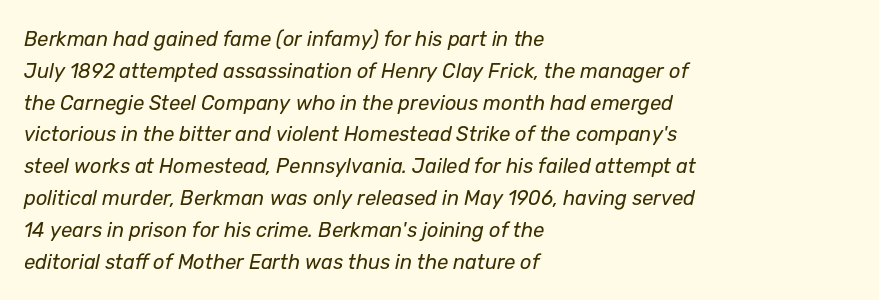
Q: Is the text bold? A: No.
Q: Is the text italic (slanted)? A: Yes, it leans right by about 12 degrees.
Q: Is the text underlined? A: No.
Q: How is the paragraph aligned? A: Left-aligned.
Q: Is the spacing between letters normal or unusually wide? A: Normal.
Q: Is the spacing between lines tight, normal or loose? A: Normal.
